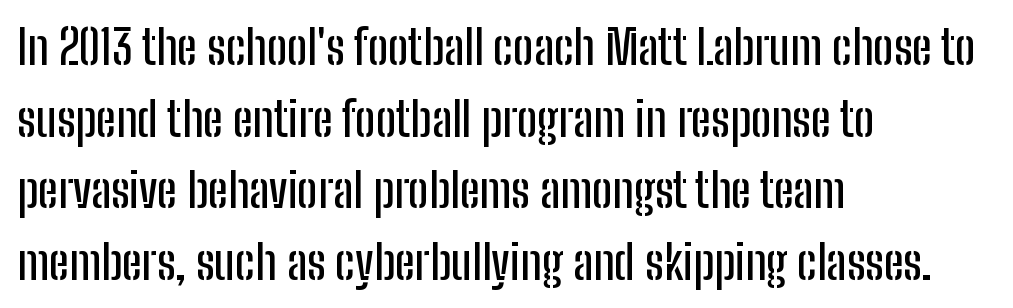
Q: Is the text italic (slanted)? A: No, it is upright.
Q: Is the typeface a serif or a sans-serif typeface? A: Sans-serif.
Q: Is the text underlined? A: No.
Q: How is the paragraph aligned? A: Left-aligned.
Q: Is the spacing between letters normal or unusually wide? A: Normal.
Q: Is the spacing between lines tight, normal or loose? A: Normal.
Q: Width (condensed, normal, or wide)? A: Condensed.
Q: Stroke contrast? A: Low.
Q: x-height? A: Medium.
Q: Monospaced? A: No.
